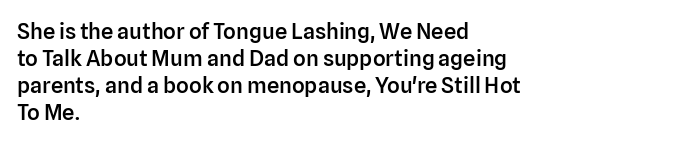
{"italic": "no", "bold": "semi", "underline": "no", "align": "left", "line_spacing_ratio": 1.22, "letter_spacing": "normal", "letter_spacing_em": 0.0, "glyph_px": 22}
